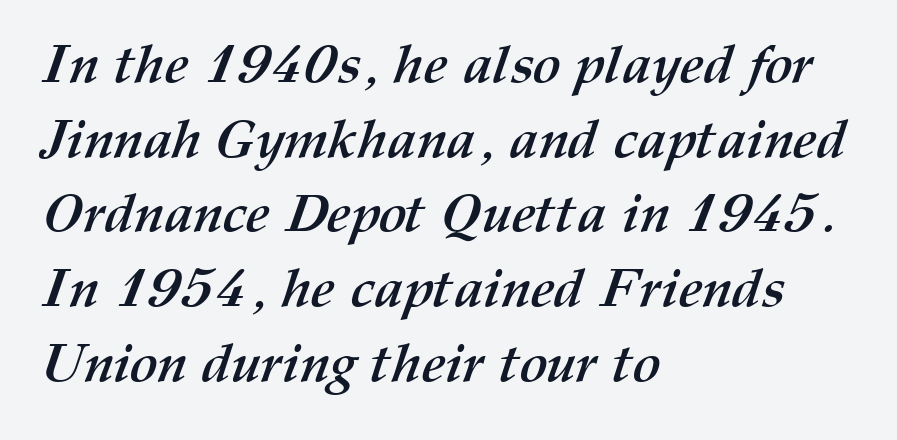
Lines of text with bare space underneath. Vertical spacing — default. Casual observation: everything's shoved over to the left. Heft: maximum for text — a bold. Each word holds together tightly as a unit, with standard inter-letter gaps.
